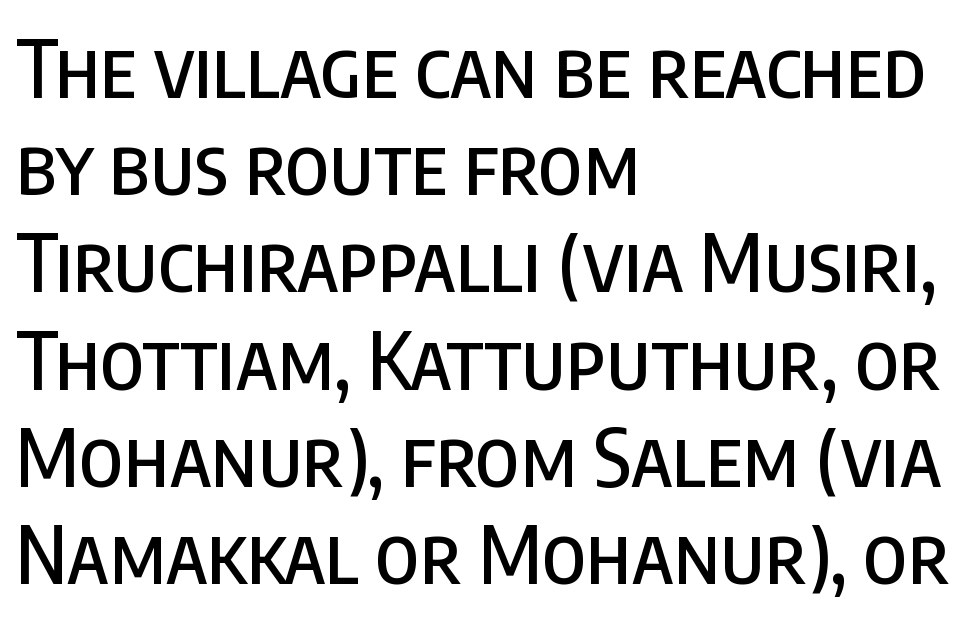
Q: Is the text italic (slanted)? A: No, it is upright.
Q: Is the typeface a serif or a sans-serif typeface? A: Sans-serif.
Q: Is the text underlined? A: No.
Q: How is the paragraph aligned? A: Left-aligned.
Q: Is the spacing between letters normal or unusually wide? A: Normal.
Q: Width (condensed, normal, or wide)? A: Condensed.
Q: Stroke contrast? A: Low.
Q: x-height? A: Large.
Q: Monospaced? A: No.
